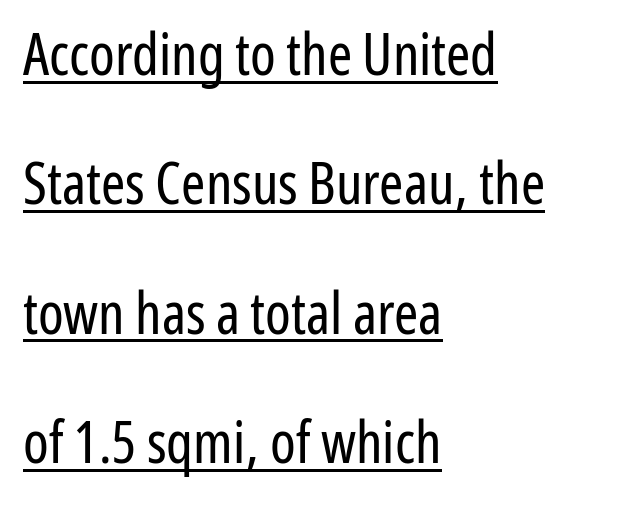
The lettering is marked with a stroke running underneath it. Visually the block forms a straight wall on the left and a jagged coastline on the right. These lines are composed in type without serifs. Standard letterfit; no display-style spreading of the glyphs.
